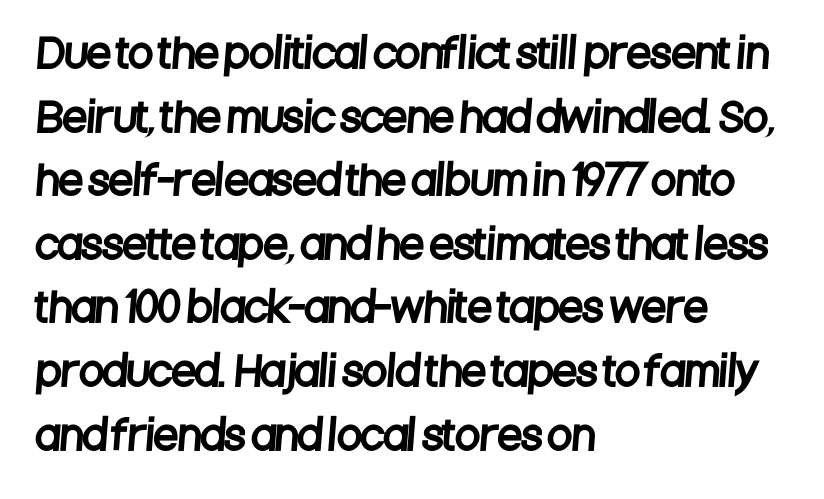
{"serif": "no", "width": "condensed", "stroke_contrast": "low", "x_height": "large", "monospaced": "no", "underline": "no", "align": "left", "line_spacing": "normal", "line_spacing_ratio": 1.59, "letter_spacing": "normal", "letter_spacing_em": 0.0, "glyph_px": 40}
